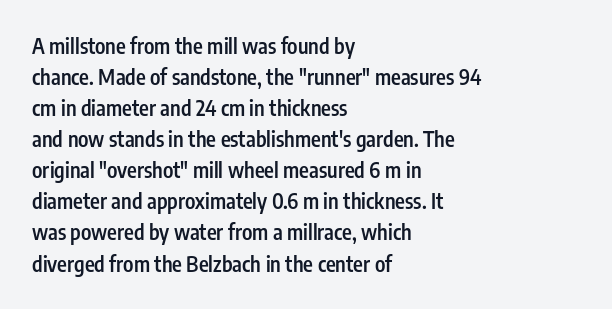
Observe the ordinary spacing: letters are neighbours, not strangers. Which margin do the lines hug? The left one — the right edge is uneven. Compared with typical paragraphs, the rows here are spaced about the same. Notice how the stems are strictly vertical — no italics here. Compared with an ordinary text face, these strokes are moderately heavier — a semibold. Clear beneath every line of the passage.
